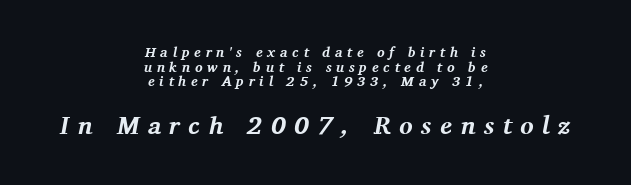
The image shows 25 px bold type, italic (leaning right); set centered, tight line spacing (1.04x), unusually wide letter spacing (+0.34 em), not underlined; the second (bottom) block is 1.79x larger.
